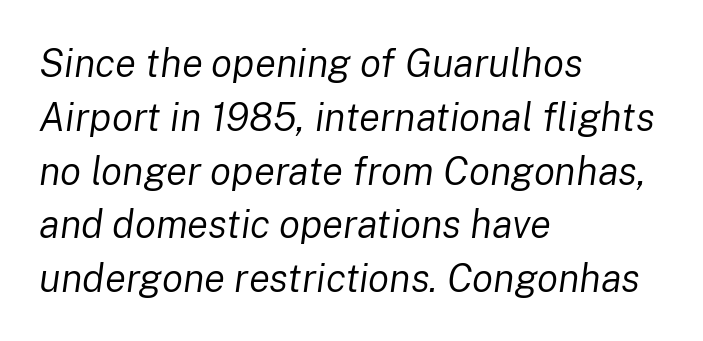
The image shows 39 px regular-weight type, italic (leaning right); set left-aligned, normal line spacing (1.38x), normal letter spacing, not underlined; low stroke contrast and a medium x-height.
